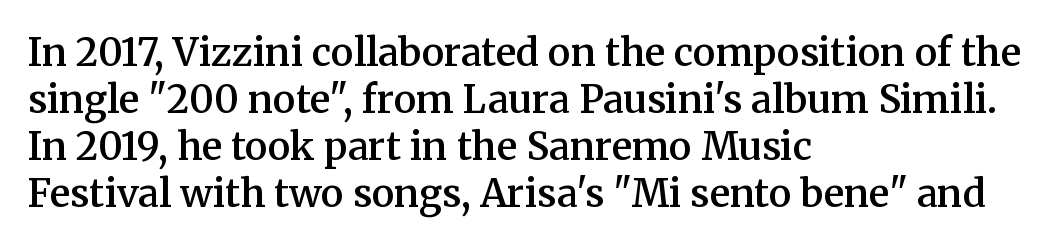
Q: Is the text bold? A: Semi-bold.
Q: Is the text italic (slanted)? A: No, it is upright.
Q: Is the typeface a serif or a sans-serif typeface? A: Serif.
Q: Is the text underlined? A: No.
Q: How is the paragraph aligned? A: Left-aligned.
Q: Is the spacing between letters normal or unusually wide? A: Normal.
Q: Width (condensed, normal, or wide)? A: Normal.
Q: Stroke contrast? A: Medium.
Q: x-height? A: Medium.
Q: Monospaced? A: No.
